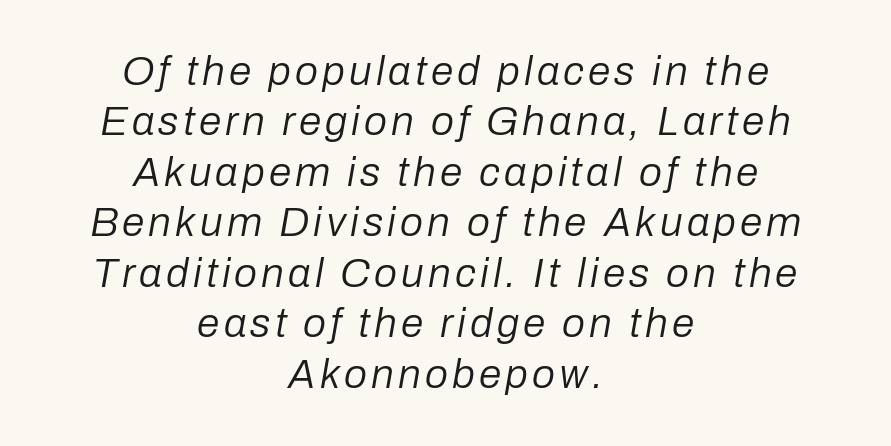
Q: Is the text bold? A: No.
Q: Is the text italic (slanted)? A: Yes, it leans right by about 10 degrees.
Q: Is the text underlined? A: No.
Q: How is the paragraph aligned? A: Centered.
Q: Width (condensed, normal, or wide)? A: Normal.
Q: Stroke contrast? A: Low.
Q: x-height? A: Medium.
Q: Monospaced? A: No.
